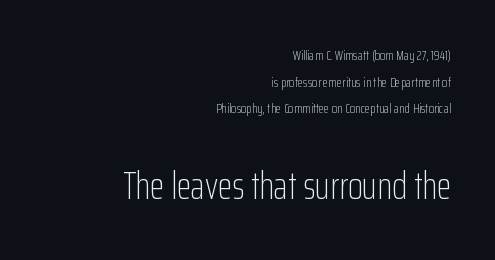
Q: Is the text bold? A: No.
Q: Is the text italic (slanted)? A: No, it is upright.
Q: Is the typeface a serif or a sans-serif typeface? A: Sans-serif.
Q: Is the text underlined? A: No.
Q: How is the paragraph aligned? A: Right-aligned.
Q: Is the spacing between letters normal or unusually wide? A: Normal.
Q: Is the spacing between lines tight, normal or loose? A: Loose.
Q: Which block of text is set in a larger size, the first (top) or the second (bottom)? A: The second (bottom) one.
Q: Width (condensed, normal, or wide)? A: Condensed.
Q: Stroke contrast? A: Low.
Q: x-height? A: Medium.
Q: Monospaced? A: No.
